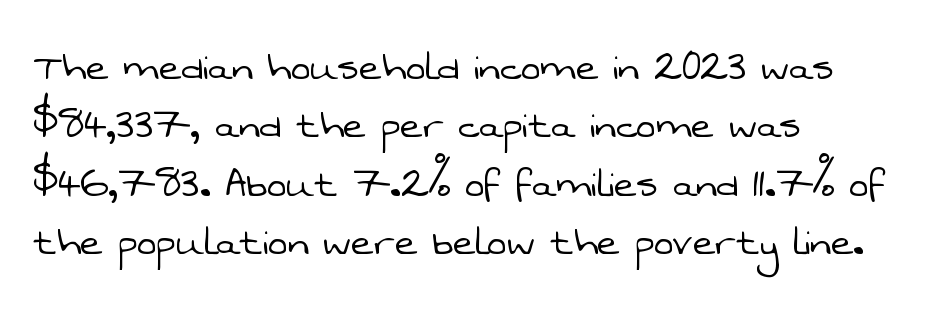
The image shows 47 px light sans-serif type; set left-aligned, line spacing 1.24x, normal letter spacing, not underlined; low stroke contrast and a medium x-height.
